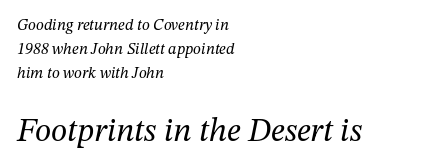
{"serif": "yes", "italic": "yes", "lean": "right", "slant_degrees": 12, "bold": "no", "weight": "regular", "width": "normal", "stroke_contrast": "medium", "x_height": "medium", "monospaced": "no", "underline": "no", "align": "left", "line_spacing": "normal", "line_spacing_ratio": 1.5, "letter_spacing": "normal", "letter_spacing_em": 0.0, "larger_block": "second", "size_ratio": 2.06, "glyph_px": 33}
